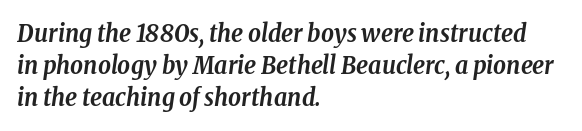
The image shows 25 px bold type, italic (leaning right); set left-aligned, normal line spacing (1.29x), normal letter spacing, not underlined.
